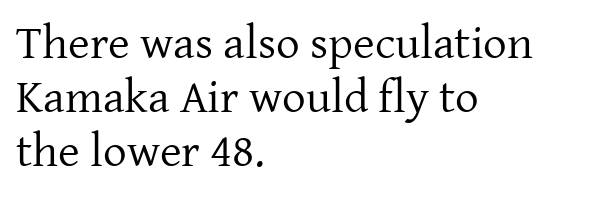
Here the designer chose a conventional face with non-uniform glyph widths. Lines of text with bare space underneath. The letterforms sit shoulder to shoulder at normal distance. Leading: reduced. This rendering employs a face with finishing strokes, i.e., a serif.
